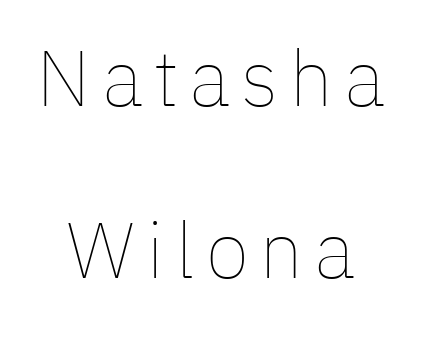
The image shows 79 px thin type, upright; set loose line spacing (2.18x), not underlined; low stroke contrast and a medium x-height.
